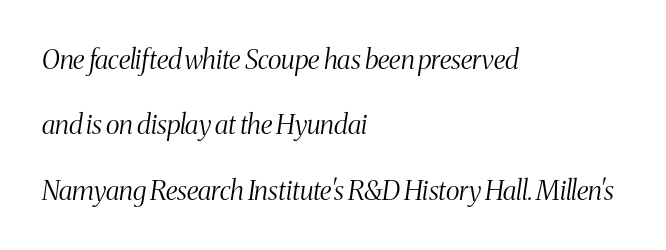
The image shows 27 px text type, italic (leaning right); set left-aligned, loose line spacing (2.42x), normal letter spacing, not underlined.
